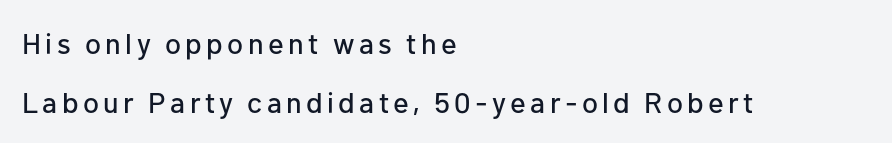
Q: Is the text italic (slanted)? A: No, it is upright.
Q: Is the typeface a serif or a sans-serif typeface? A: Sans-serif.
Q: Is the text underlined? A: No.
Q: How is the paragraph aligned? A: Left-aligned.
Q: Is the spacing between lines tight, normal or loose? A: Loose.
Q: Width (condensed, normal, or wide)? A: Normal.
Q: Stroke contrast? A: Low.
Q: x-height? A: Medium.
Q: Monospaced? A: No.
